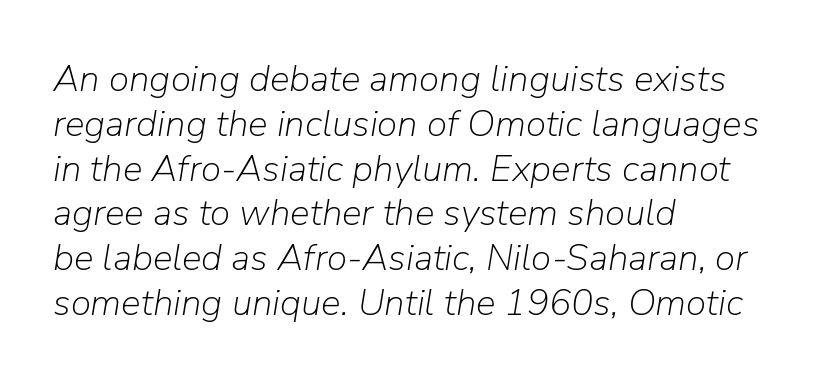
The image shows 37 px light type, italic (leaning right); set left-aligned, line spacing 1.21x, normal letter spacing, not underlined; low stroke contrast and a medium x-height.
